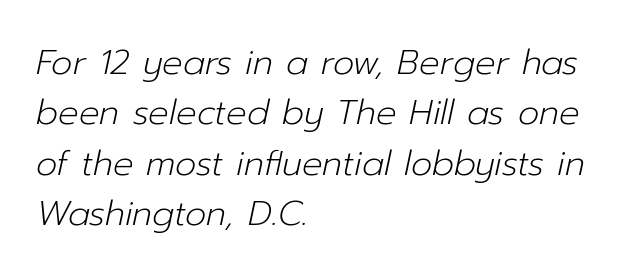
If you drew a line through each stem, it would be angled. How are the letters spaced? Ordinarily, with no added tracking. Do the characters align in a grid? No, the font is proportional. Quick note: interline space is typical. The rag falls on the right side of this text block. Nobody drew a line under any word here.
